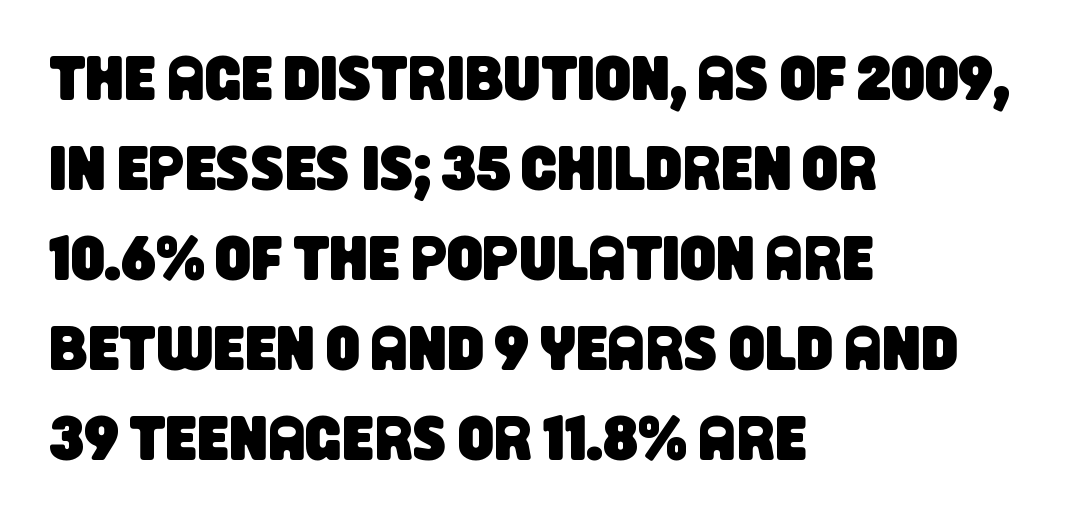
{"serif": "no", "width": "condensed", "stroke_contrast": "low", "x_height": "large", "monospaced": "no", "underline": "no", "align": "left", "line_spacing": "normal", "line_spacing_ratio": 1.43, "letter_spacing": "normal", "letter_spacing_em": 0.0, "glyph_px": 63}
